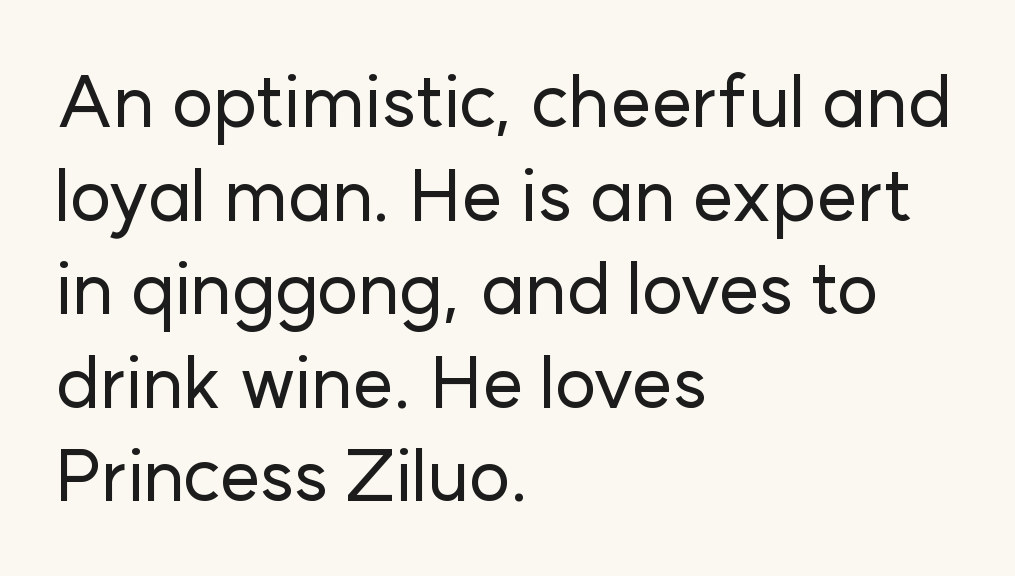
Reading down the column, the eye jumps a familiar distance to each next line. If you drew a ruler down the left edge, every line would touch it. Just letters on the line, the space beneath them empty. Is this a fixed-width face? No — the glyphs have proportional, varying widths.
